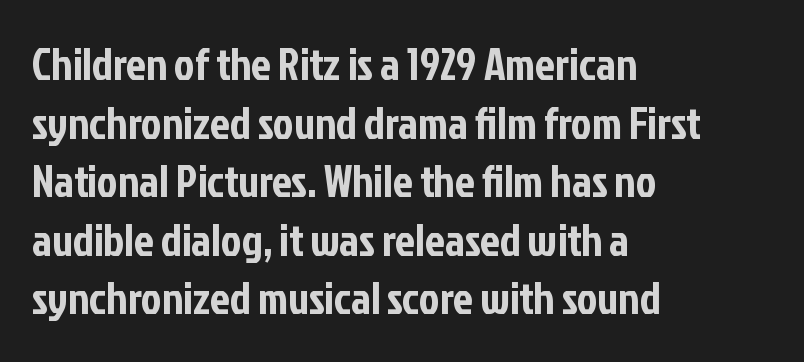
The image shows 44 px condensed sans-serif type, upright; set left-aligned, normal line spacing (1.33x), normal letter spacing, not underlined; low stroke contrast and a medium x-height.
